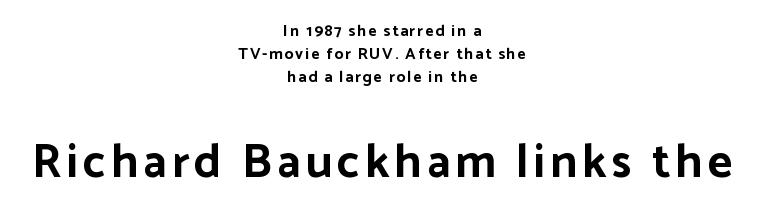
The image shows 47 px bold sans-serif type, upright; set centered, normal line spacing (1.44x), not underlined; the second (bottom) block is 2.94x larger; low stroke contrast and a medium x-height.
